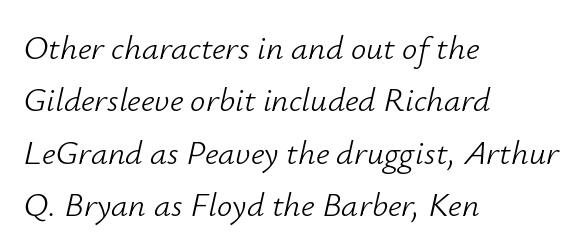
{"italic": "yes", "lean": "right", "slant_degrees": 12, "bold": "no", "weight": "light", "width": "normal", "stroke_contrast": "low", "x_height": "small", "monospaced": "no", "underline": "no", "align": "left", "line_spacing": "normal", "line_spacing_ratio": 1.54, "letter_spacing": "normal", "letter_spacing_em": 0.0, "glyph_px": 34}
